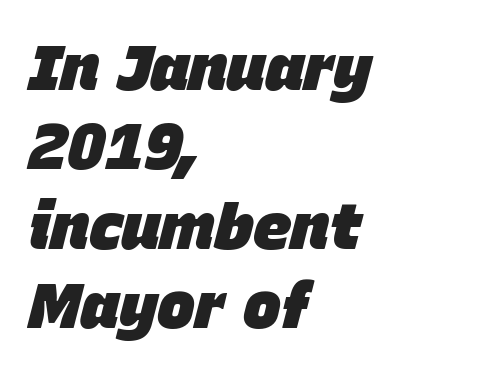
The image shows 64 px heavy type, italic (leaning right); set left-aligned, line spacing 1.24x, normal letter spacing, not underlined; low stroke contrast and a large x-height.
